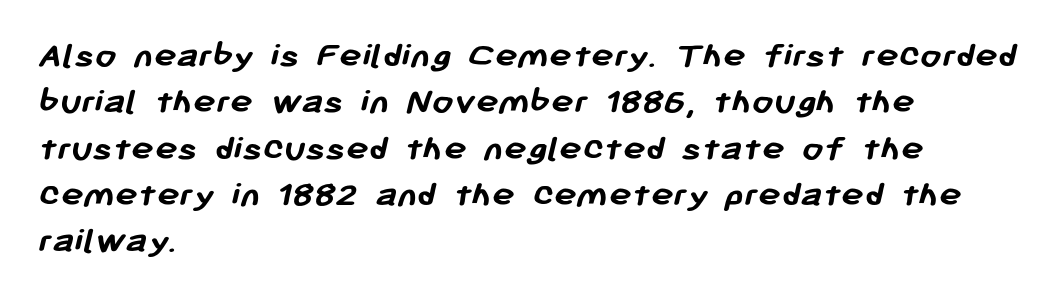
Q: Is the text bold? A: Yes.
Q: Is the typeface a serif or a sans-serif typeface? A: Sans-serif.
Q: Is the text underlined? A: No.
Q: How is the paragraph aligned? A: Left-aligned.
Q: Is the spacing between letters normal or unusually wide? A: Normal.
Q: Width (condensed, normal, or wide)? A: Normal.
Q: Stroke contrast? A: Low.
Q: x-height? A: Medium.
Q: Monospaced? A: No.
